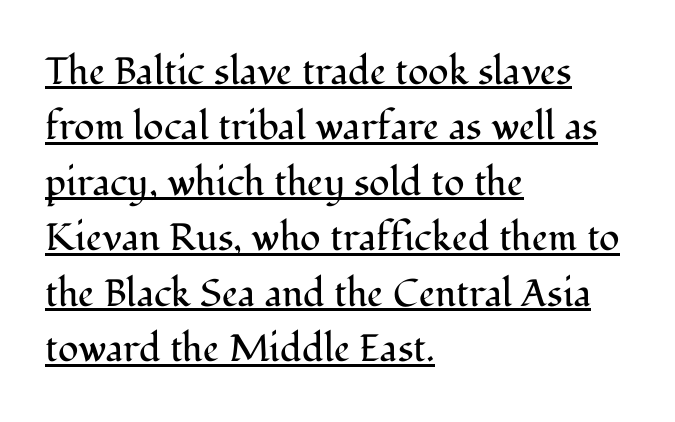
{"serif": "yes", "italic": "no", "bold": "no", "weight": "regular", "width": "normal", "stroke_contrast": "medium", "x_height": "medium", "monospaced": "no", "underline": "yes", "align": "left", "line_spacing": "normal", "line_spacing_ratio": 1.46, "letter_spacing": "normal", "letter_spacing_em": 0.0, "glyph_px": 38}
